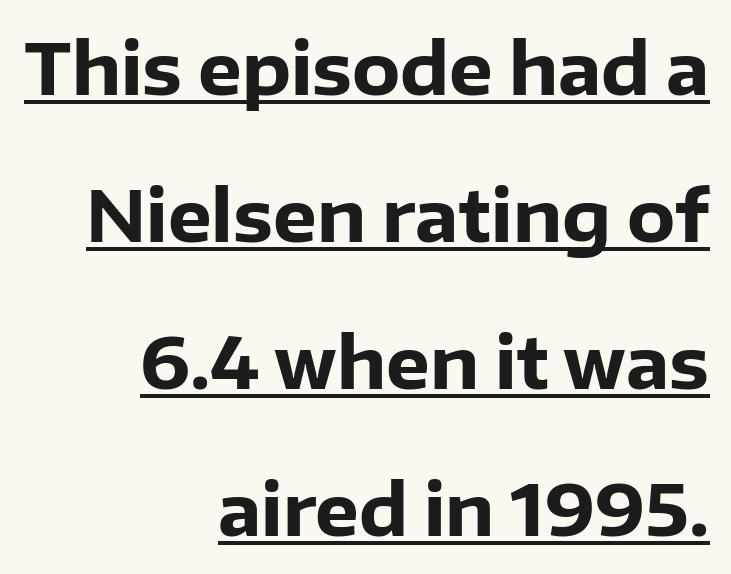
{"serif": "no", "italic": "no", "bold": "yes", "weight": "heavy", "width": "normal", "stroke_contrast": "low", "x_height": "medium", "monospaced": "no", "underline": "yes", "align": "right", "line_spacing": "loose", "line_spacing_ratio": 2.1, "letter_spacing": "normal", "letter_spacing_em": 0.0, "glyph_px": 70}
